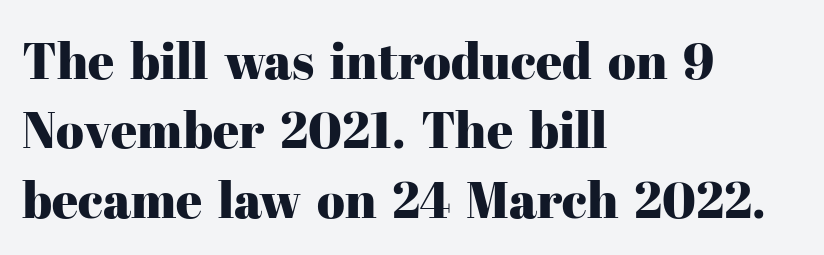
Has an underline been added? It has not. The typography opts for an upright posture over an oblique one. One-word summary of the alignment: left. This is serif lettering, the kind often seen in printed books.
